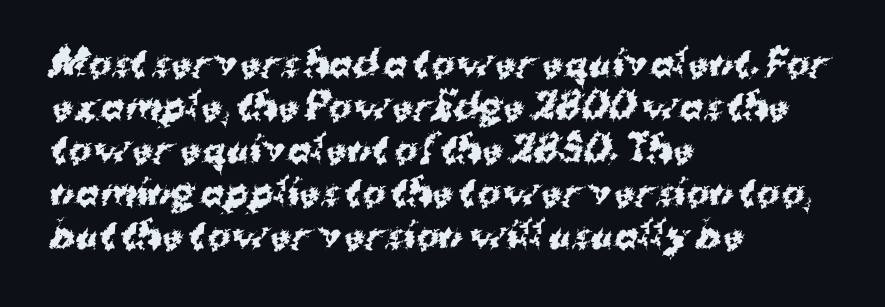
A sans-serif font was chosen for this passage. The letters sit at their default tracking, neither squeezed nor spread. These lines carry a lot of weight — the face is fully bold. Varying glyph widths throughout — classic text-font behaviour. Just letters on the line, the space beneath them empty.
